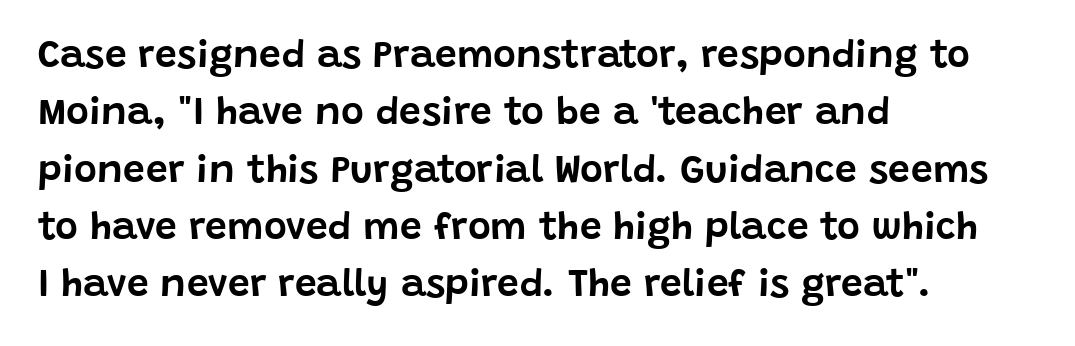
{"serif": "no", "italic": "no", "width": "normal", "stroke_contrast": "low", "x_height": "large", "monospaced": "no", "underline": "no", "align": "left", "line_spacing": "normal", "line_spacing_ratio": 1.47, "letter_spacing": "normal", "letter_spacing_em": 0.0, "glyph_px": 39}
